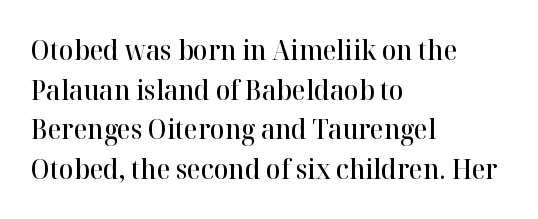
Q: Is the text bold? A: Semi-bold.
Q: Is the text italic (slanted)? A: No, it is upright.
Q: Is the text underlined? A: No.
Q: How is the paragraph aligned? A: Left-aligned.
Q: Is the spacing between letters normal or unusually wide? A: Normal.
Q: Is the spacing between lines tight, normal or loose? A: Normal.
